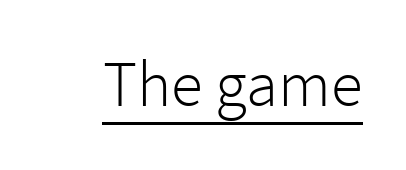
Bold? No — there's no thickening of the strokes. Character widths vary here, with narrow letters taking less room than wide ones. This is roman type, the default non-slanted kind. These characters rest on top of a visible drawn line.
